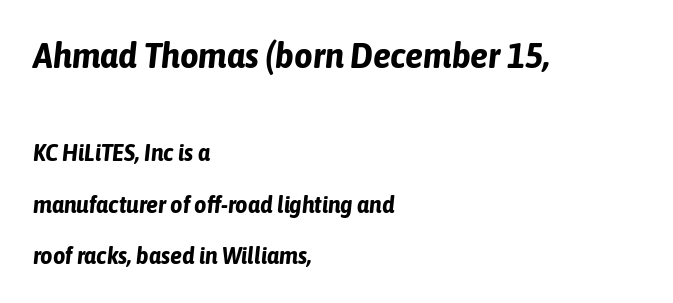
Q: Is the text bold? A: Yes.
Q: Is the text italic (slanted)? A: Yes, it leans right by about 6 degrees.
Q: Is the text underlined? A: No.
Q: How is the paragraph aligned? A: Left-aligned.
Q: Is the spacing between letters normal or unusually wide? A: Normal.
Q: Is the spacing between lines tight, normal or loose? A: Loose.
Q: Which block of text is set in a larger size, the first (top) or the second (bottom)? A: The first (top) one.
Q: Width (condensed, normal, or wide)? A: Condensed.
Q: Stroke contrast? A: Low.
Q: x-height? A: Medium.
Q: Monospaced? A: No.
